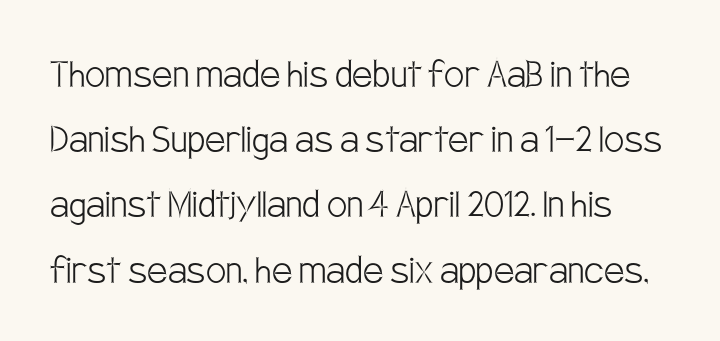
Q: Is the text bold? A: No.
Q: Is the text italic (slanted)? A: No, it is upright.
Q: Is the typeface a serif or a sans-serif typeface? A: Sans-serif.
Q: Is the text underlined? A: No.
Q: Is the spacing between letters normal or unusually wide? A: Normal.
Q: Is the spacing between lines tight, normal or loose? A: Normal.
Q: Width (condensed, normal, or wide)? A: Condensed.
Q: Stroke contrast? A: Low.
Q: x-height? A: Large.
Q: Monospaced? A: No.
